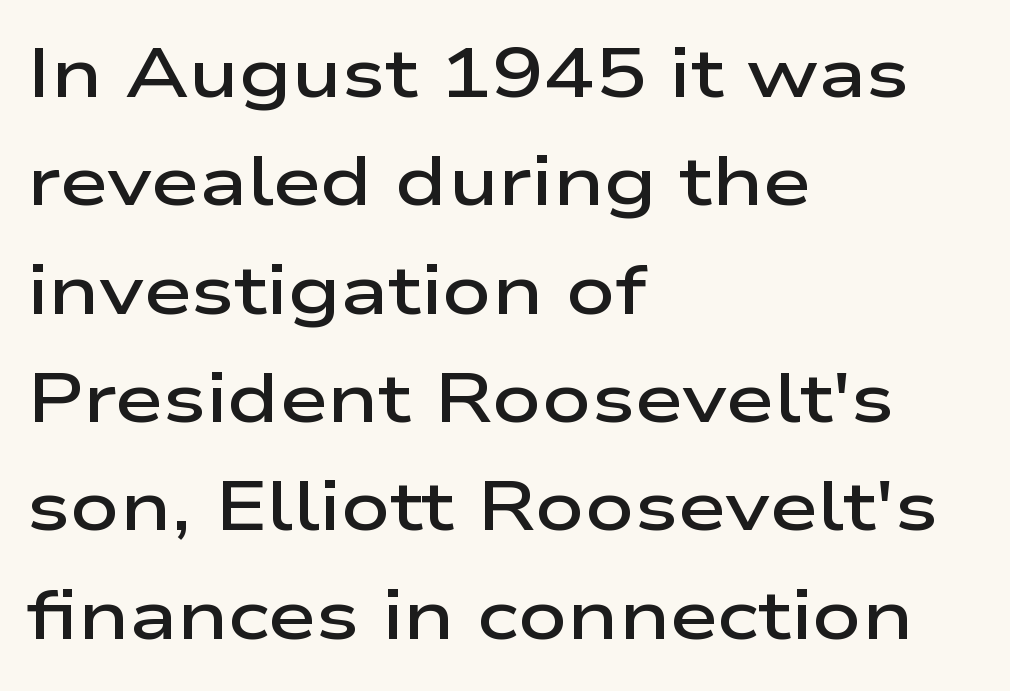
These lines carry some extra weight — a demibold, not a full bold. Character widths vary here, with narrow letters taking less room than wide ones. Nope, not italic — everything's standing straight. Descenders are the only things crossing below the line. Rows of type keep a routine distance in the vertical direction. This is sans-serif lettering, the kind often seen on screens and signage.
